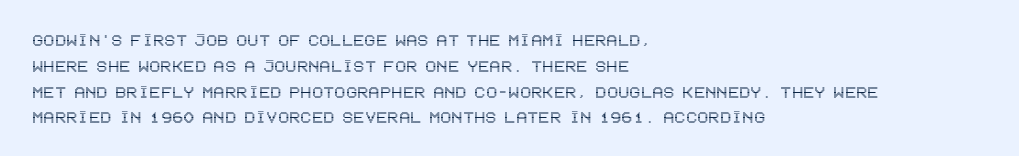
The image shows 21 px text type, upright; set left-aligned, line spacing 1.23x, normal letter spacing, not underlined.
